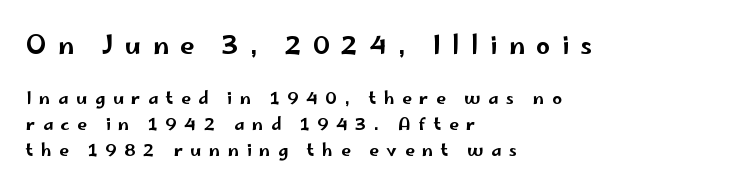
{"italic": "no", "underline": "no", "align": "left", "line_spacing": "normal", "line_spacing_ratio": 1.55, "letter_spacing": "wide", "letter_spacing_em": 0.45, "larger_block": "first", "size_ratio": 1.47, "glyph_px": 25}
